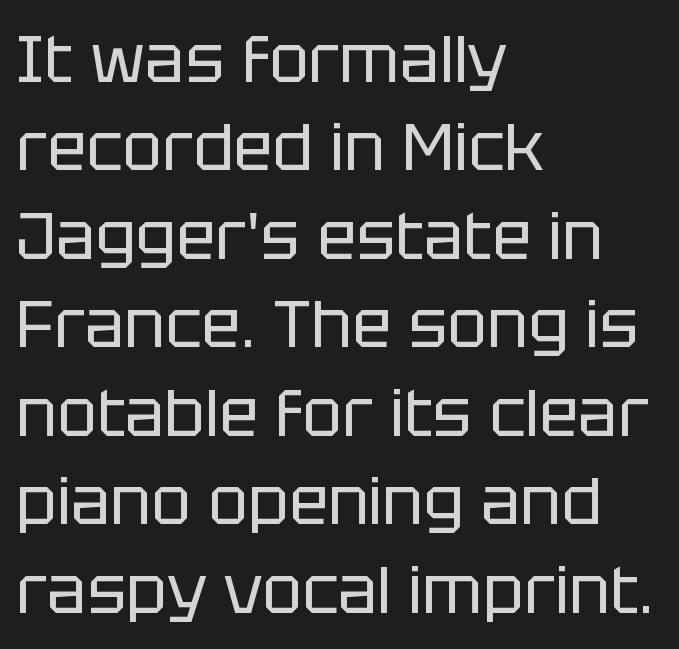
The image shows 66 px regular-weight sans-serif type, upright; set left-aligned, normal line spacing (1.34x), normal letter spacing, not underlined; low stroke contrast and a large x-height.
